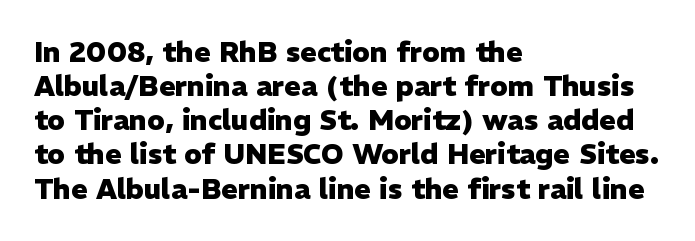
The image shows 28 px heavy sans-serif type, upright; set left-aligned, line spacing 1.22x, normal letter spacing, not underlined; low stroke contrast and a medium x-height.
